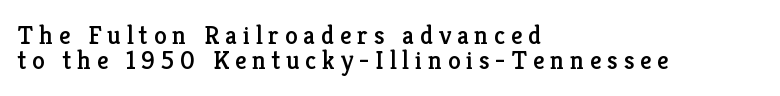
The image shows 26 px text type, upright; set left-aligned, tight line spacing (0.98x), unusually wide letter spacing (+0.22 em), not underlined.
